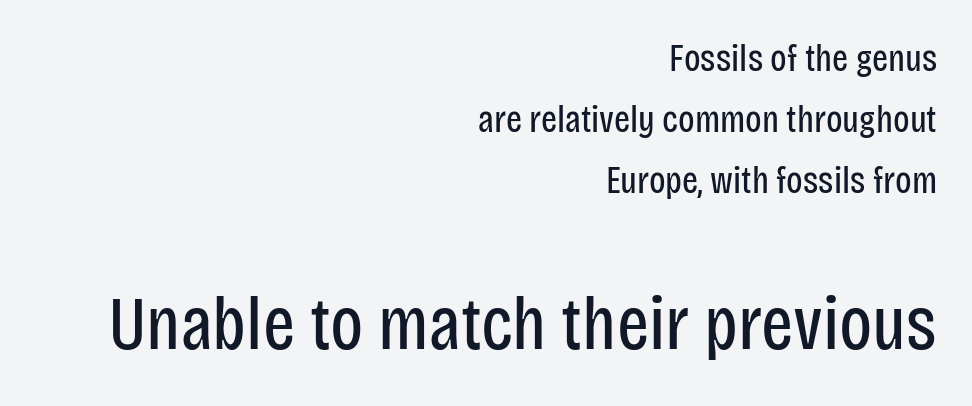
{"serif": "no", "italic": "no", "bold": "no", "weight": "regular", "width": "condensed", "stroke_contrast": "low", "x_height": "large", "monospaced": "no", "underline": "no", "align": "right", "line_spacing": "normal", "line_spacing_ratio": 1.6, "letter_spacing": "normal", "letter_spacing_em": 0.0, "larger_block": "second", "size_ratio": 2.0, "glyph_px": 76}
